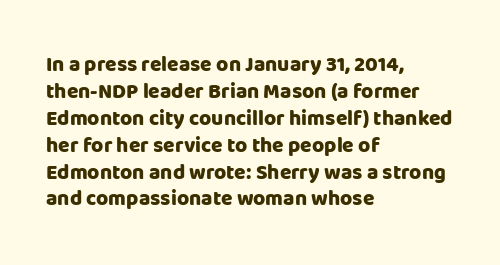
{"italic": "no", "bold": "yes", "underline": "no", "align": "left", "line_spacing": "normal", "line_spacing_ratio": 1.28, "letter_spacing": "normal", "letter_spacing_em": 0.0, "glyph_px": 21}
